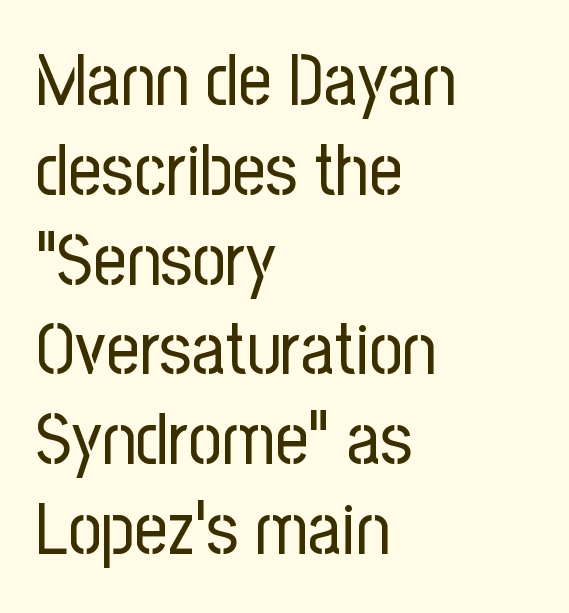
Q: Is the text bold? A: No.
Q: Is the text italic (slanted)? A: No, it is upright.
Q: Is the typeface a serif or a sans-serif typeface? A: Sans-serif.
Q: Is the text underlined? A: No.
Q: How is the paragraph aligned? A: Left-aligned.
Q: Is the spacing between letters normal or unusually wide? A: Normal.
Q: Width (condensed, normal, or wide)? A: Condensed.
Q: Stroke contrast? A: Low.
Q: x-height? A: Medium.
Q: Monospaced? A: No.
